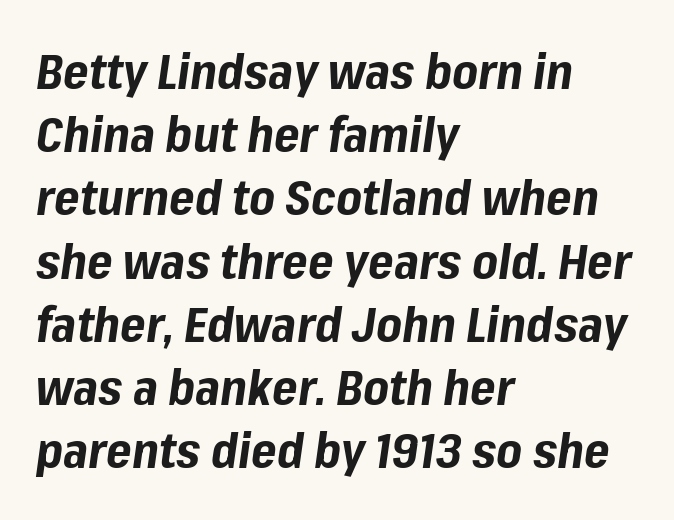
One-word summary of the alignment: left. If you drew a line through each stem, it would be angled. Note the varied advance widths — an 'i' is clearly narrower than an 'm'. These words are printed bold, with thick strokes throughout.
